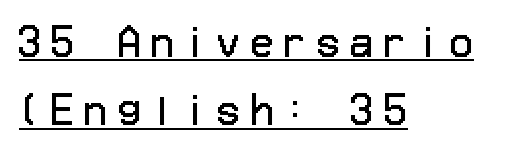
{"serif": "no", "italic": "no", "bold": "no", "weight": "regular", "width": "normal", "stroke_contrast": "low", "x_height": "medium", "underline": "yes", "align": "left", "line_spacing_ratio": 1.8, "letter_spacing": "wide", "letter_spacing_em": 0.27, "glyph_px": 38}
